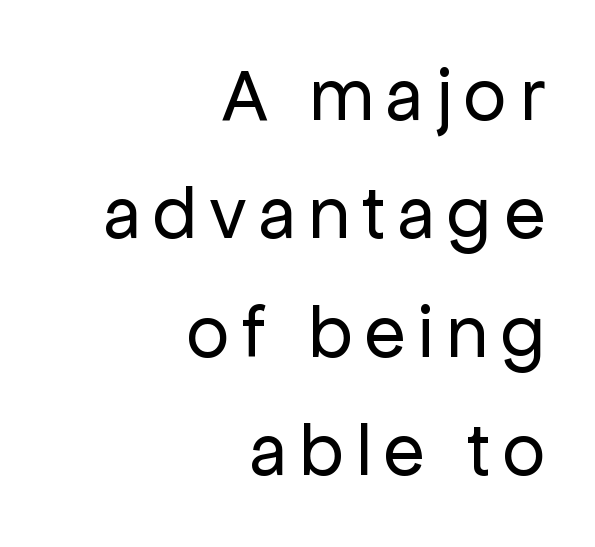
{"serif": "no", "italic": "no", "bold": "no", "weight": "regular", "width": "normal", "stroke_contrast": "low", "x_height": "medium", "monospaced": "no", "underline": "no", "align": "right", "line_spacing": "normal", "line_spacing_ratio": 1.58, "glyph_px": 75}
